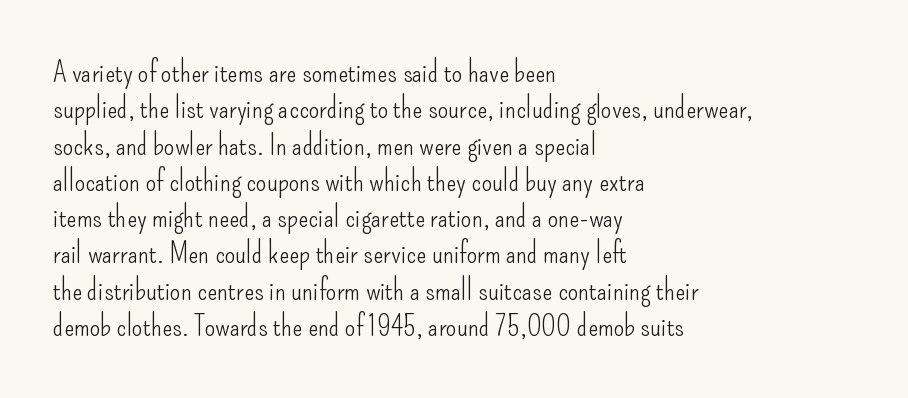
{"serif": "no", "italic": "no", "bold": "no", "weight": "light", "width": "condensed", "stroke_contrast": "low", "x_height": "small", "monospaced": "no", "underline": "no", "align": "left", "line_spacing_ratio": 1.21, "letter_spacing": "normal", "letter_spacing_em": 0.0, "glyph_px": 30}
